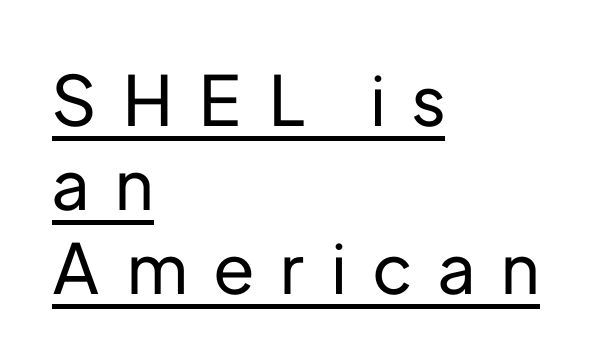
A typesetter would mark this as roman, not italic. Here the glyphs are tracked loosely, breaking word shapes into spaced letters. Type style note: lacks serifs. Beneath each row of characters lies a ruled line.
